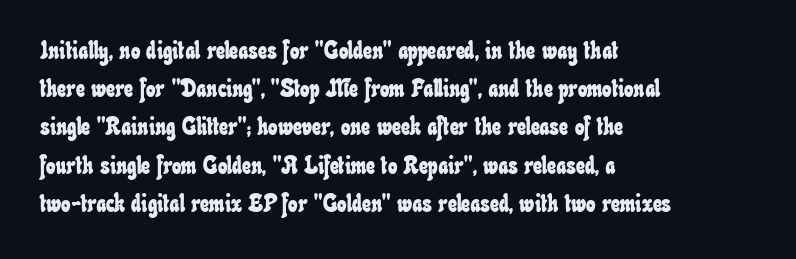
The image shows 25 px text type; set left-aligned, normal line spacing (1.53x), normal letter spacing, not underlined.
